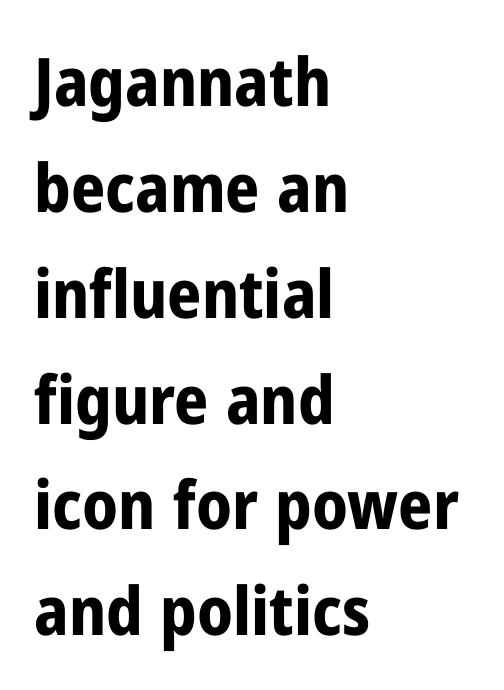
You'd pick this weight for a headline — it's a proper bold. The typesetter chose a ragged-right arrangement here. Look at the bottom of the vertical strokes: they stop flat, with no serifs. Ascenders rise straight up at ninety degrees. Nobody drew a line under any word here. Compared with typical paragraphs, the rows here are spaced about the same.
